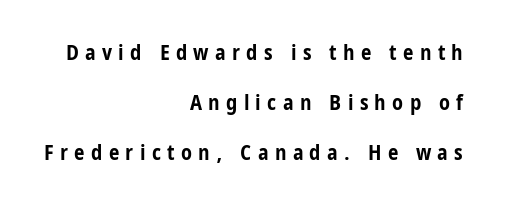
The space between consecutive lines is lavish. Does the weight exceed regular? Yes, all the way to bold. The compositor pushed each line to the right boundary. The letters stand upright; this is a roman face. These lines have a slow, spaced-out rhythm from letter to letter.
